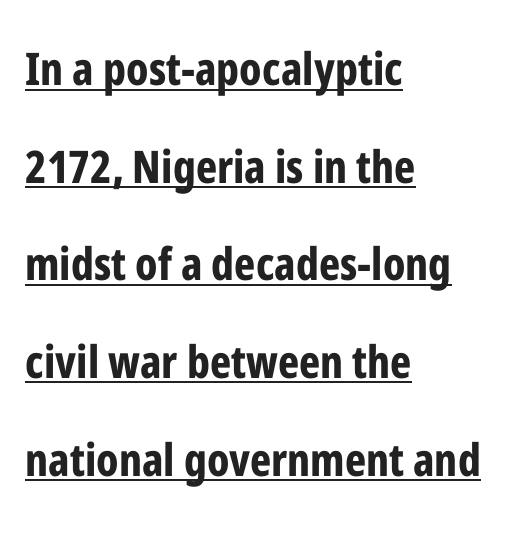
The image shows 45 px bold, condensed sans-serif type, upright; set left-aligned, loose line spacing (2.17x), normal letter spacing, underlined; low stroke contrast and a medium x-height.
